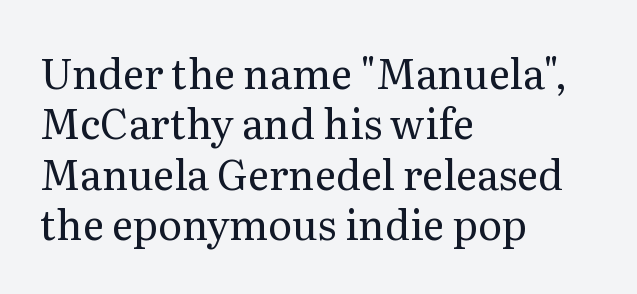
Each line starts at the same left margin while the right side varies. A light-to-regular cut is what we see here. Spacing verdict: proportional, widths tailored to each character. The words here are not underlined.
